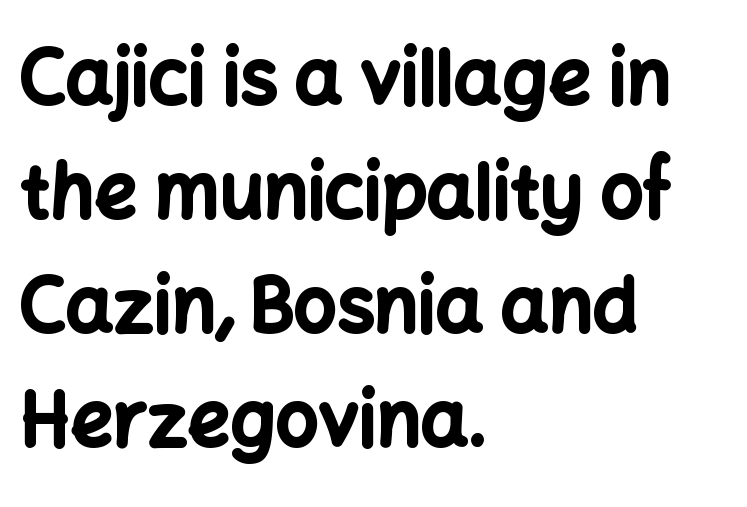
{"serif": "no", "italic": "no", "bold": "yes", "weight": "bold", "width": "normal", "stroke_contrast": "low", "x_height": "medium", "monospaced": "no", "underline": "no", "align": "left", "line_spacing": "normal", "line_spacing_ratio": 1.52, "letter_spacing": "normal", "letter_spacing_em": 0.0, "glyph_px": 75}
